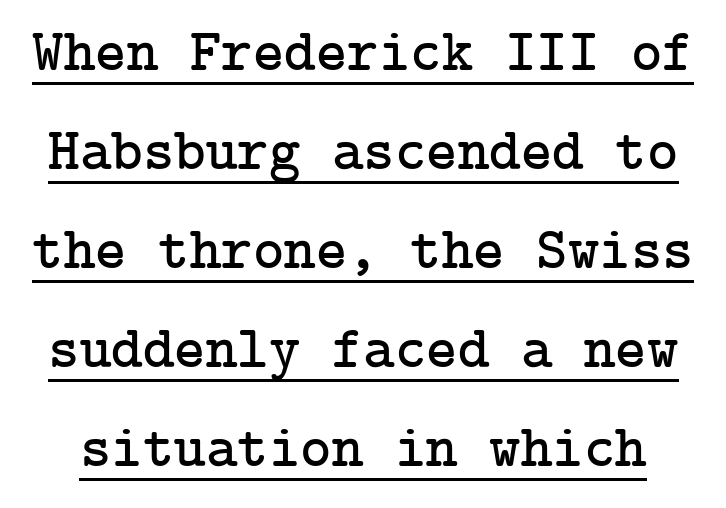
These lines were composed using upright roman letters. In designer terms, the underline attribute is active on this setting. A typesetter would call this zero additional tracking. The passage shown stacks its lines at a standard gap. The passage shown is typeset with a serif family.
